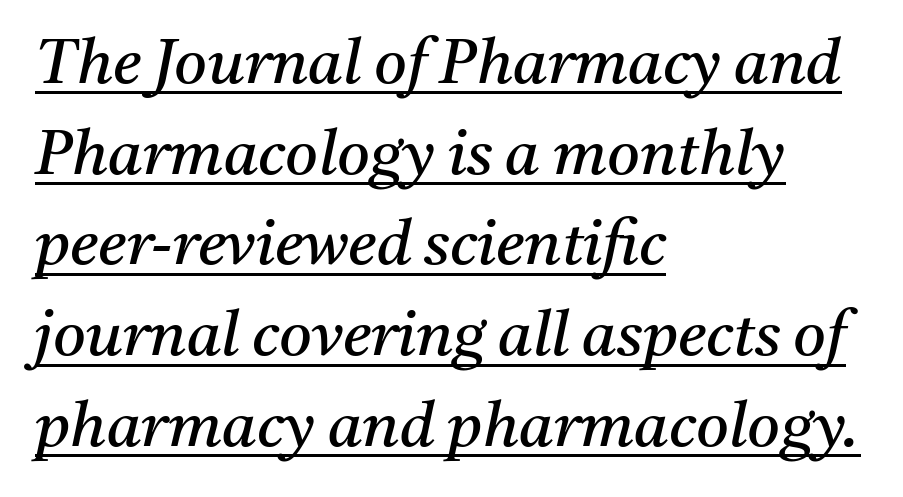
{"serif": "yes", "italic": "yes", "lean": "right", "slant_degrees": 11, "bold": "no", "weight": "regular", "width": "normal", "stroke_contrast": "medium", "x_height": "medium", "monospaced": "no", "underline": "yes", "align": "left", "line_spacing": "normal", "line_spacing_ratio": 1.44, "letter_spacing": "normal", "letter_spacing_em": 0.0, "glyph_px": 63}
